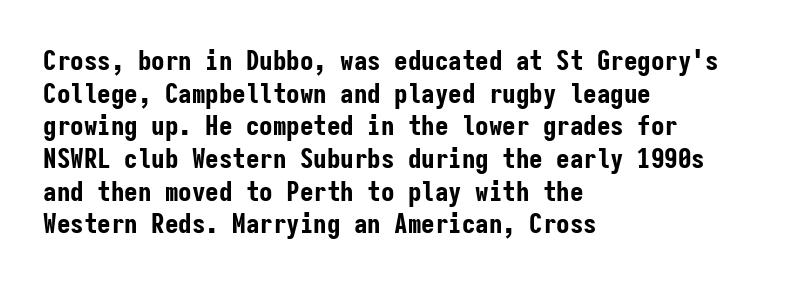
The glyphs are unaccompanied by any horizontal stroke below them. The passage shown is emphatically bold. The lettering holds an erect, upright posture throughout. Here the glyphs are tracked normally, forming tight word shapes.
